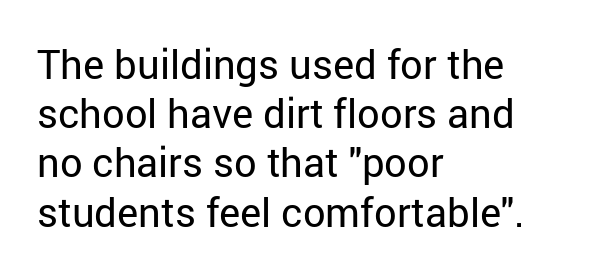
The image shows 40 px regular-weight sans-serif type, upright; set left-aligned, line spacing 1.23x, normal letter spacing, not underlined; low stroke contrast and a medium x-height.
